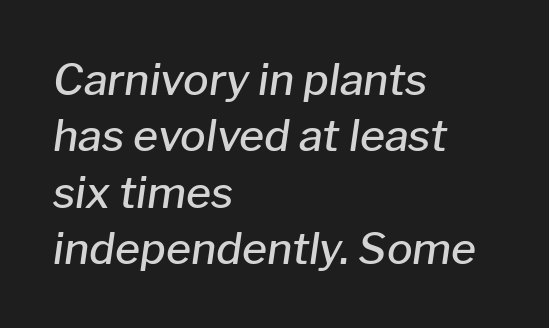
In terms of letterspacing, this is plain default setting. Each new line begins a customary step beneath the previous one. Decoration check: the copy has no underline. Look at the stroke-to-counter ratio: somewhat heavy, a semibold. The compositor pushed each line to the left boundary. Do the characters align in a grid? No, the font is proportional.
